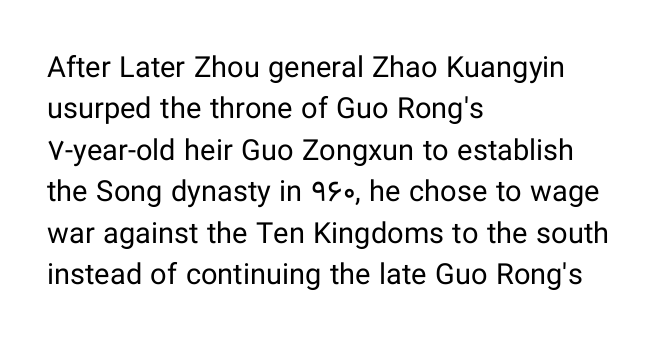
{"serif": "no", "italic": "no", "bold": "no", "weight": "regular", "width": "normal", "stroke_contrast": "low", "x_height": "medium", "monospaced": "no", "underline": "no", "align": "left", "line_spacing": "normal", "line_spacing_ratio": 1.43, "letter_spacing": "normal", "letter_spacing_em": 0.0, "glyph_px": 29}
